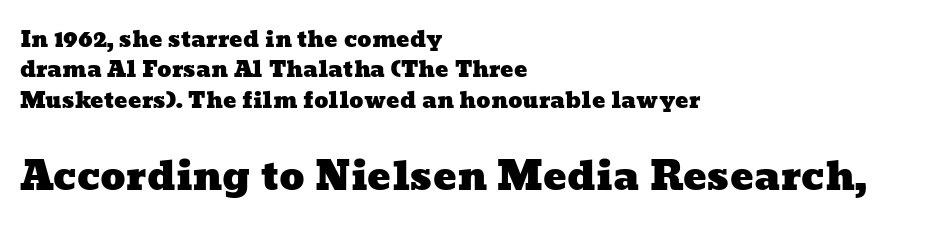
Proportional: the letters do not fall into vertical columns. Caption: multi-line text, flush left, ragged right. Check the space under the baseline: it is left empty. Note: smaller setting up top, larger setting below.
